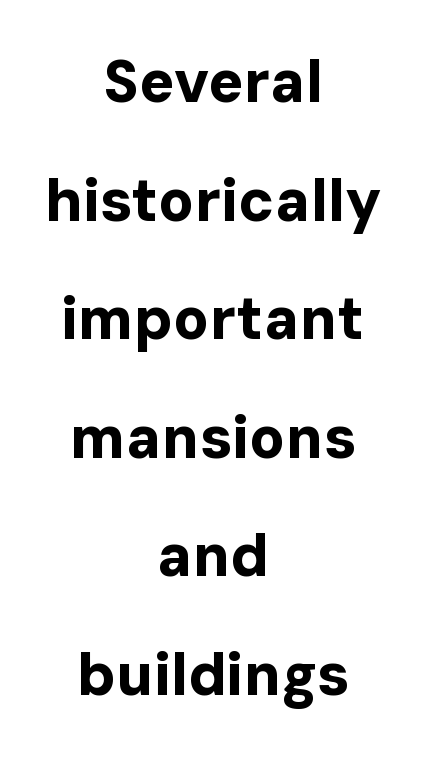
Q: Is the text bold? A: Yes.
Q: Is the text italic (slanted)? A: No, it is upright.
Q: Is the typeface a serif or a sans-serif typeface? A: Sans-serif.
Q: Is the text underlined? A: No.
Q: How is the paragraph aligned? A: Centered.
Q: Is the spacing between letters normal or unusually wide? A: Normal.
Q: Is the spacing between lines tight, normal or loose? A: Loose.
Q: Width (condensed, normal, or wide)? A: Normal.
Q: Stroke contrast? A: Low.
Q: x-height? A: Medium.
Q: Monospaced? A: No.
